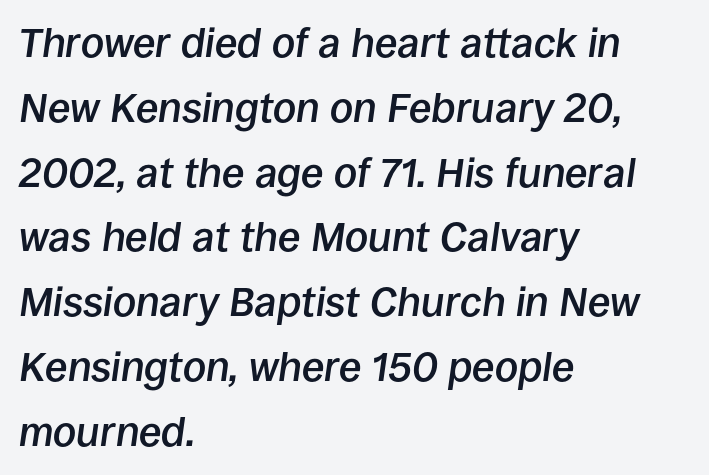
{"italic": "yes", "lean": "right", "slant_degrees": 8, "bold": "semi", "weight": "semibold", "width": "normal", "stroke_contrast": "low", "x_height": "large", "monospaced": "no", "underline": "no", "align": "left", "line_spacing": "normal", "line_spacing_ratio": 1.58, "letter_spacing": "normal", "letter_spacing_em": 0.0, "glyph_px": 41}
